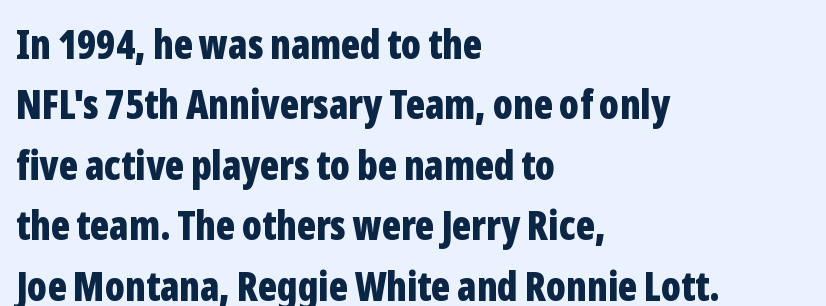
Q: Is the text bold? A: Yes.
Q: Is the text italic (slanted)? A: No, it is upright.
Q: Is the typeface a serif or a sans-serif typeface? A: Sans-serif.
Q: Is the text underlined? A: No.
Q: How is the paragraph aligned? A: Left-aligned.
Q: Is the spacing between letters normal or unusually wide? A: Normal.
Q: Is the spacing between lines tight, normal or loose? A: Normal.
Q: Width (condensed, normal, or wide)? A: Condensed.
Q: Stroke contrast? A: Low.
Q: x-height? A: Medium.
Q: Monospaced? A: No.
